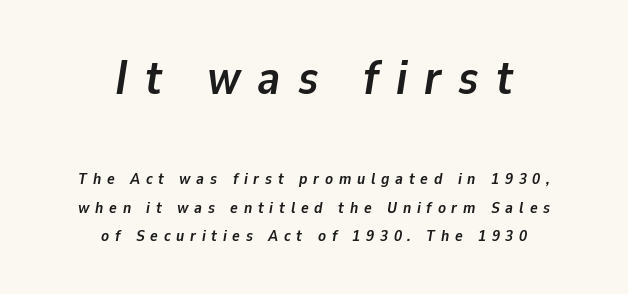
The image shows 47 px semibold type, italic (leaning right); set centered, line spacing 1.78x, unusually wide letter spacing (+0.36 em), not underlined; the first (top) block is 2.94x larger; low stroke contrast and a medium x-height.
